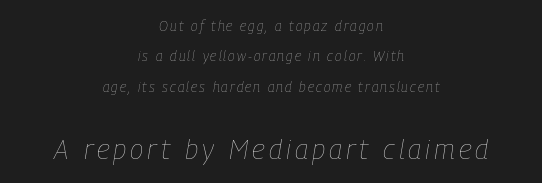
{"italic": "yes", "lean": "right", "slant_degrees": 9, "bold": "no", "weight": "thin", "width": "condensed", "stroke_contrast": "low", "x_height": "medium", "monospaced": "no", "underline": "no", "align": "center", "line_spacing": "loose", "line_spacing_ratio": 2.17, "larger_block": "second", "size_ratio": 2.0, "glyph_px": 28}
